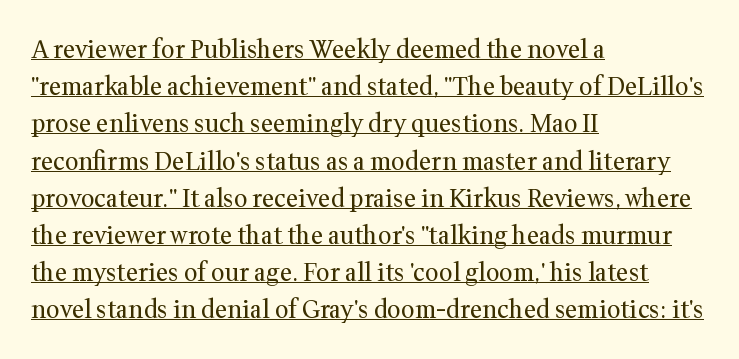
This is not heavy type; no bold has been used. How are the letters spaced? Ordinarily, with no added tracking. When letters stand straight like this, we call the style roman or upright. The lines are quadded left.
